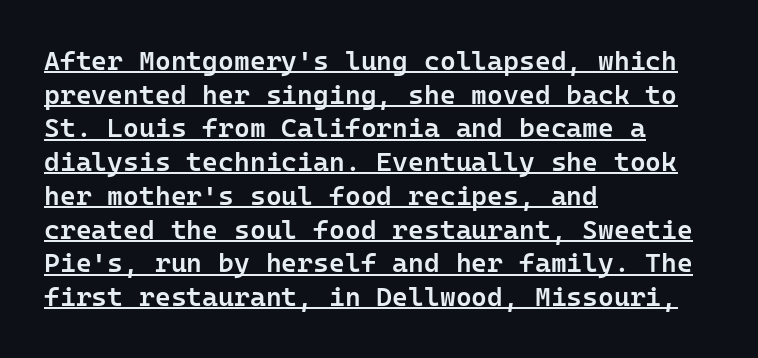
{"italic": "no", "bold": "semi", "underline": "yes", "align": "left", "line_spacing": "normal", "line_spacing_ratio": 1.25, "letter_spacing": "normal", "letter_spacing_em": 0.0, "glyph_px": 27}
